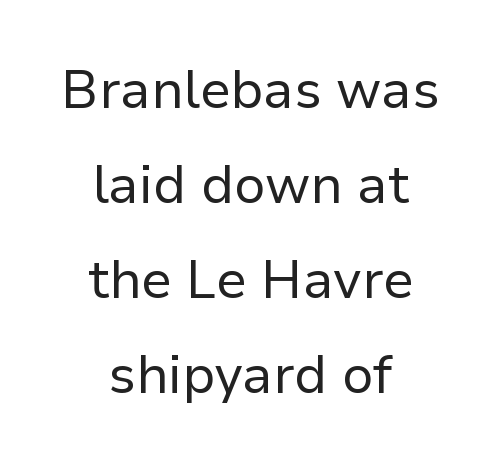
The image shows 53 px regular-weight sans-serif type, upright; set centered, line spacing 1.79x, normal letter spacing, not underlined; low stroke contrast and a medium x-height.
